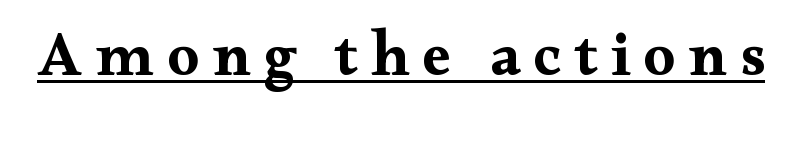
{"serif": "yes", "italic": "no", "bold": "yes", "weight": "bold", "width": "wide", "stroke_contrast": "medium", "x_height": "small", "monospaced": "no", "underline": "yes", "letter_spacing": "wide", "letter_spacing_em": 0.21, "glyph_px": 63}
